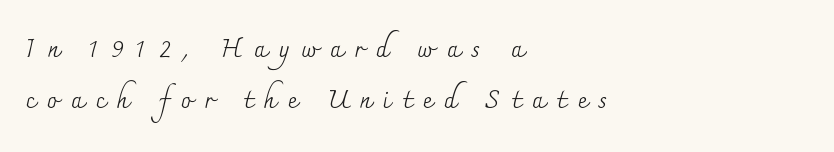
Q: Is the text bold? A: No.
Q: Is the text italic (slanted)? A: Yes.
Q: Is the text underlined? A: No.
Q: How is the paragraph aligned? A: Left-aligned.
Q: Is the spacing between letters normal or unusually wide? A: Unusually wide.
Q: Is the spacing between lines tight, normal or loose? A: Loose.
